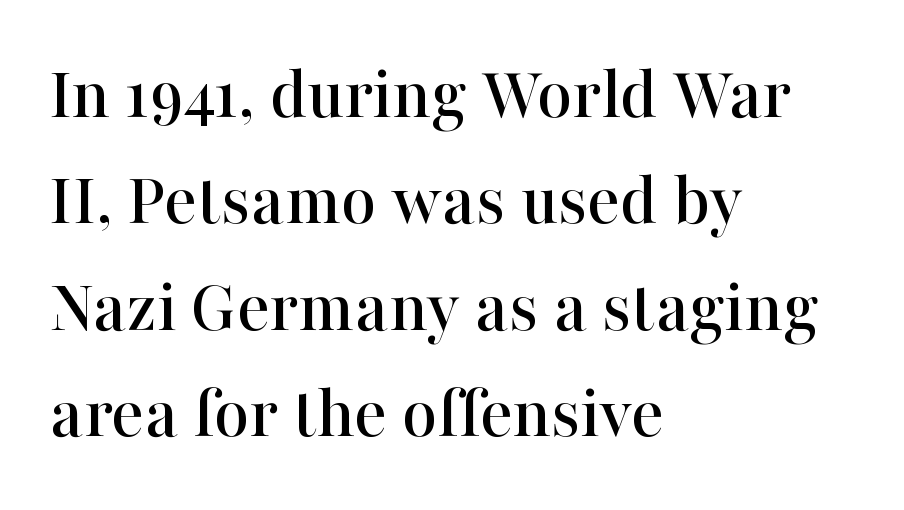
The image shows 76 px serif type, upright; set left-aligned, normal line spacing (1.4x), normal letter spacing, not underlined; high stroke contrast and a medium x-height.
